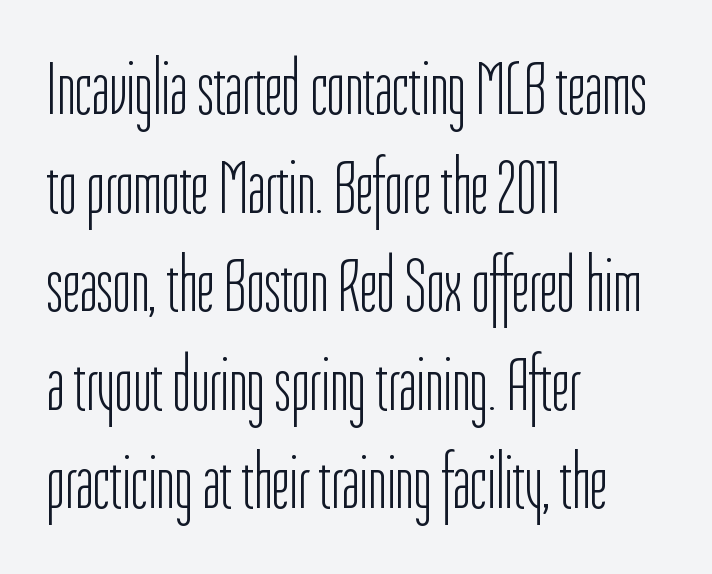
Q: Is the text bold? A: No.
Q: Is the text italic (slanted)? A: No, it is upright.
Q: Is the typeface a serif or a sans-serif typeface? A: Sans-serif.
Q: Is the text underlined? A: No.
Q: How is the paragraph aligned? A: Left-aligned.
Q: Is the spacing between letters normal or unusually wide? A: Normal.
Q: Is the spacing between lines tight, normal or loose? A: Normal.
Q: Width (condensed, normal, or wide)? A: Condensed.
Q: Stroke contrast? A: Low.
Q: x-height? A: Medium.
Q: Monospaced? A: No.
